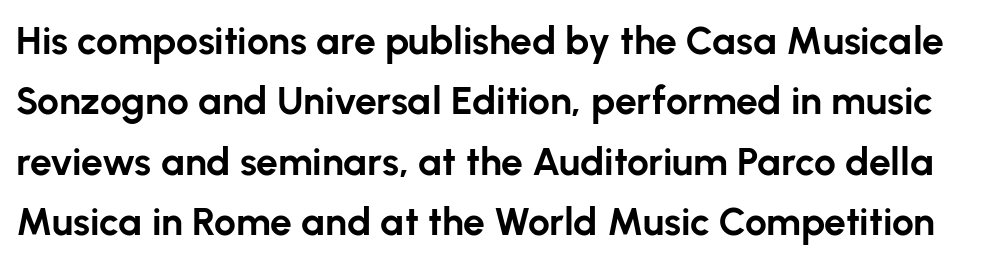
Q: Is the text bold? A: Yes.
Q: Is the text italic (slanted)? A: No, it is upright.
Q: Is the typeface a serif or a sans-serif typeface? A: Sans-serif.
Q: Is the text underlined? A: No.
Q: Is the spacing between letters normal or unusually wide? A: Normal.
Q: Is the spacing between lines tight, normal or loose? A: Normal.
Q: Width (condensed, normal, or wide)? A: Normal.
Q: Stroke contrast? A: Low.
Q: x-height? A: Medium.
Q: Monospaced? A: No.
